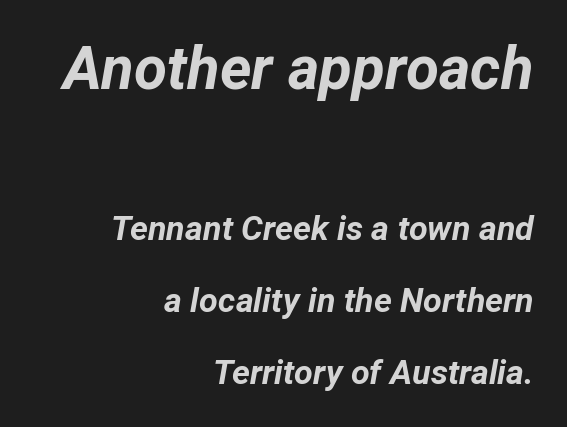
{"italic": "yes", "lean": "right", "slant_degrees": 12, "bold": "yes", "weight": "bold", "width": "normal", "stroke_contrast": "low", "x_height": "medium", "monospaced": "no", "underline": "no", "align": "right", "line_spacing": "loose", "line_spacing_ratio": 2.12, "letter_spacing": "normal", "letter_spacing_em": 0.0, "larger_block": "first", "size_ratio": 1.76, "glyph_px": 60}
